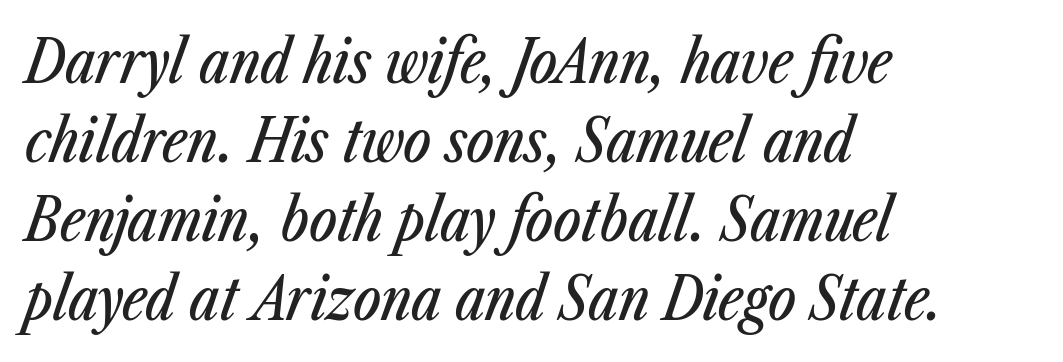
Proportional: the letters do not fall into vertical columns. The specimen omits any rule beneath the text block's lines. Short and long lines alike share a common starting point at left. You can tell it's italic because the verticals aren't actually vertical. Interline gaps are of average width in this sample. Students, note that the glyphs here touch the page at normal intervals.
